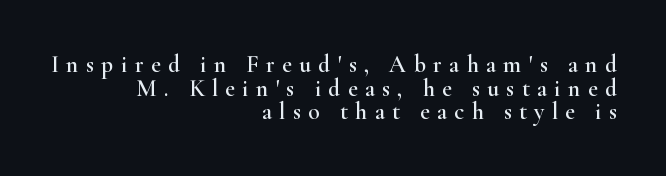
{"italic": "no", "underline": "no", "align": "right", "line_spacing": "tight", "line_spacing_ratio": 0.98, "letter_spacing": "wide", "letter_spacing_em": 0.3, "glyph_px": 24}
